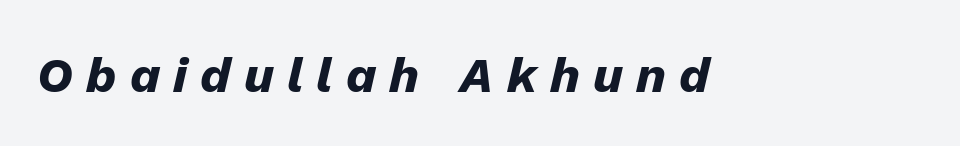
Heft: maximum for text — a bold. In terms of posture, this sample is oblique. Tracking here is generous; glyphs stand well apart from one another. Each letter keeps its own natural width here, so spacing adapts to shape.
